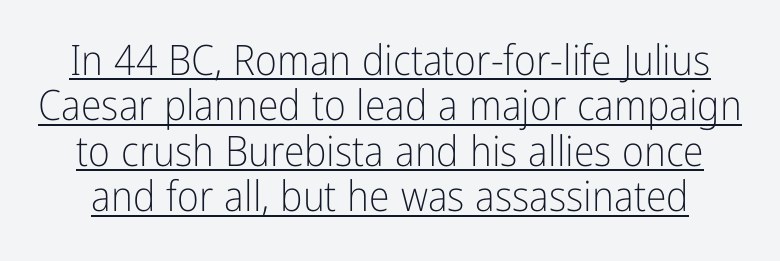
Q: Is the text bold? A: No.
Q: Is the text italic (slanted)? A: No, it is upright.
Q: Is the typeface a serif or a sans-serif typeface? A: Sans-serif.
Q: Is the text underlined? A: Yes.
Q: Is the spacing between letters normal or unusually wide? A: Normal.
Q: Is the spacing between lines tight, normal or loose? A: Tight.
Q: Width (condensed, normal, or wide)? A: Condensed.
Q: Stroke contrast? A: Low.
Q: x-height? A: Medium.
Q: Monospaced? A: No.
